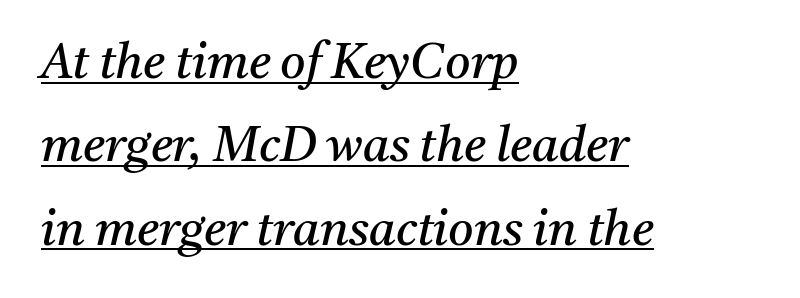
Q: Is the text bold? A: No.
Q: Is the text italic (slanted)? A: Yes, it leans right by about 11 degrees.
Q: Is the typeface a serif or a sans-serif typeface? A: Serif.
Q: Is the text underlined? A: Yes.
Q: How is the paragraph aligned? A: Left-aligned.
Q: Is the spacing between letters normal or unusually wide? A: Normal.
Q: Is the spacing between lines tight, normal or loose? A: Normal.
Q: Width (condensed, normal, or wide)? A: Normal.
Q: Stroke contrast? A: Medium.
Q: x-height? A: Medium.
Q: Monospaced? A: No.
